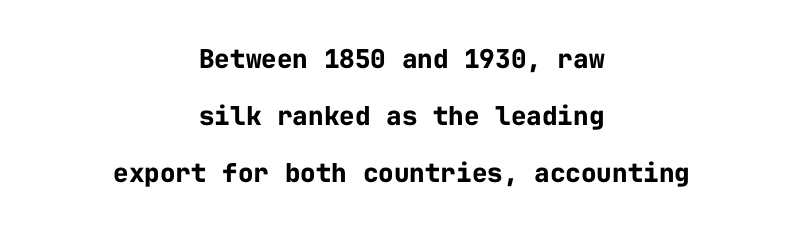
{"italic": "no", "bold": "yes", "underline": "no", "align": "center", "line_spacing": "loose", "line_spacing_ratio": 2.2, "letter_spacing": "normal", "letter_spacing_em": 0.0, "glyph_px": 26}
